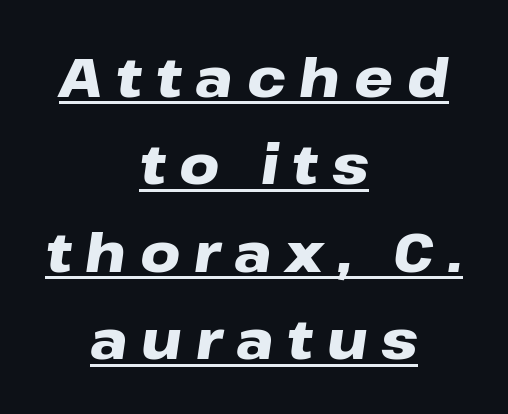
Q: Is the text bold? A: Yes.
Q: Is the text italic (slanted)? A: Yes, it leans right by about 8 degrees.
Q: Is the text underlined? A: Yes.
Q: How is the paragraph aligned? A: Centered.
Q: Is the spacing between letters normal or unusually wide? A: Unusually wide.
Q: Is the spacing between lines tight, normal or loose? A: Normal.
Q: Width (condensed, normal, or wide)? A: Wide.
Q: Stroke contrast? A: Low.
Q: x-height? A: Medium.
Q: Monospaced? A: No.
